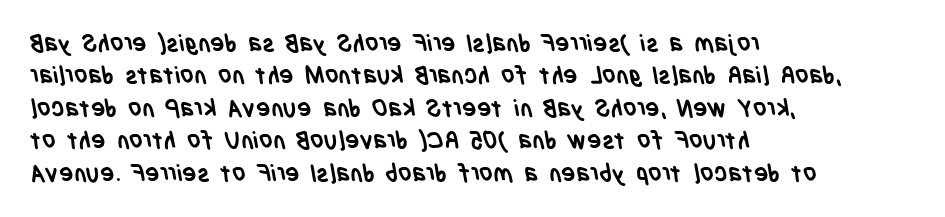
Q: Is the text bold? A: Yes.
Q: Is the text underlined? A: No.
Q: How is the paragraph aligned? A: Left-aligned.
Q: Is the spacing between letters normal or unusually wide? A: Normal.
Q: Is the spacing between lines tight, normal or loose? A: Normal.
